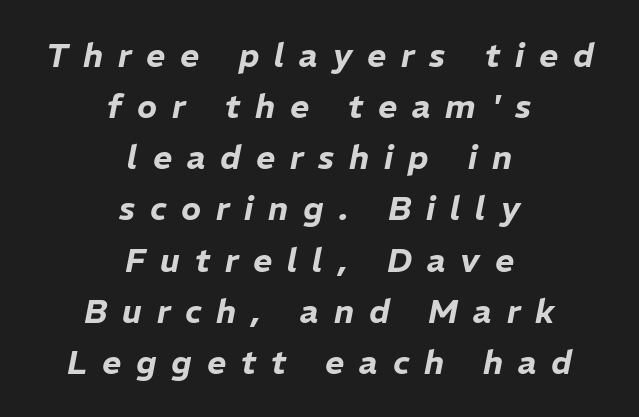
{"italic": "yes", "lean": "right", "slant_degrees": 11, "width": "normal", "stroke_contrast": "low", "x_height": "medium", "monospaced": "no", "underline": "no", "align": "center", "line_spacing": "normal", "line_spacing_ratio": 1.55, "letter_spacing": "wide", "letter_spacing_em": 0.45, "glyph_px": 33}
